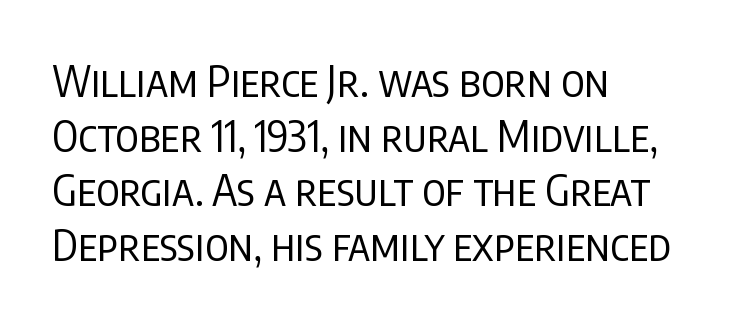
{"serif": "no", "italic": "no", "bold": "no", "weight": "regular", "width": "condensed", "stroke_contrast": "low", "x_height": "large", "monospaced": "no", "underline": "no", "align": "left", "line_spacing": "normal", "line_spacing_ratio": 1.27, "letter_spacing": "normal", "letter_spacing_em": 0.0, "glyph_px": 43}
